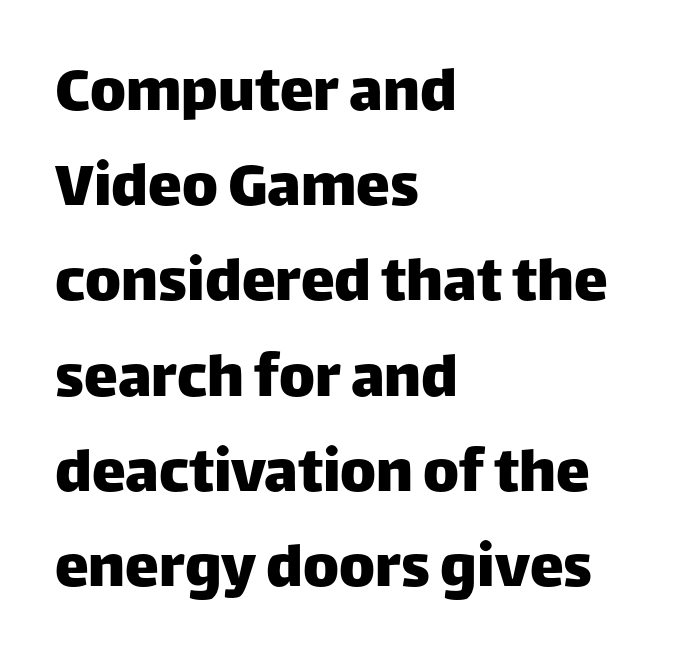
Varying glyph widths throughout — classic text-font behaviour. The type sits square on the baseline with zero lean. In CSS terms this would be text-align: left. Regarding leading, the lines here are spaced in the standard way. You could call the tracking neutral — neither tight nor loose.
